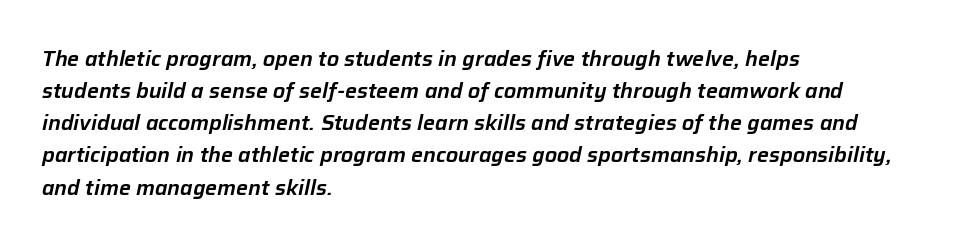
The image shows 21 px text type, italic (leaning right); set left-aligned, normal line spacing (1.53x), normal letter spacing, not underlined.
